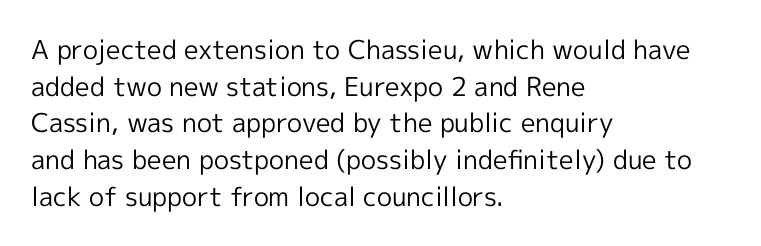
Q: Is the text bold? A: No.
Q: Is the text italic (slanted)? A: No, it is upright.
Q: Is the text underlined? A: No.
Q: How is the paragraph aligned? A: Left-aligned.
Q: Is the spacing between letters normal or unusually wide? A: Normal.
Q: Is the spacing between lines tight, normal or loose? A: Normal.
